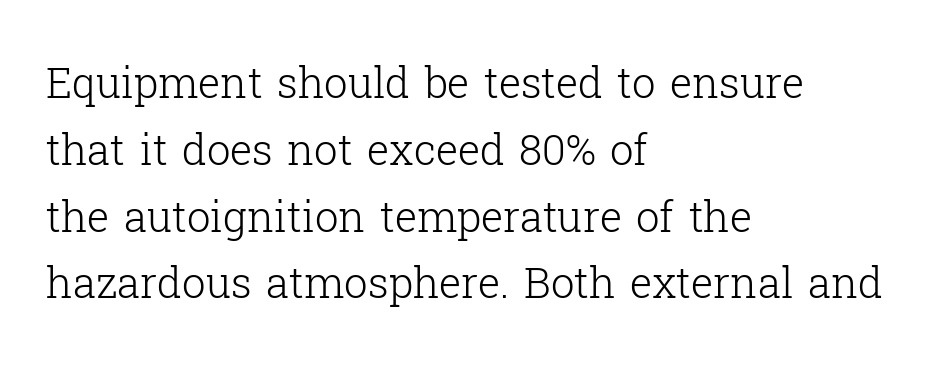
Letter spacing: default. Spacing verdict: proportional, widths tailored to each character. Is this a heavy cut? Hardly; it is regular or lighter. Every stem runs plumb, perpendicular to the baseline. Regular leading. I'd call this a serif setting — the letters wear small feet.
